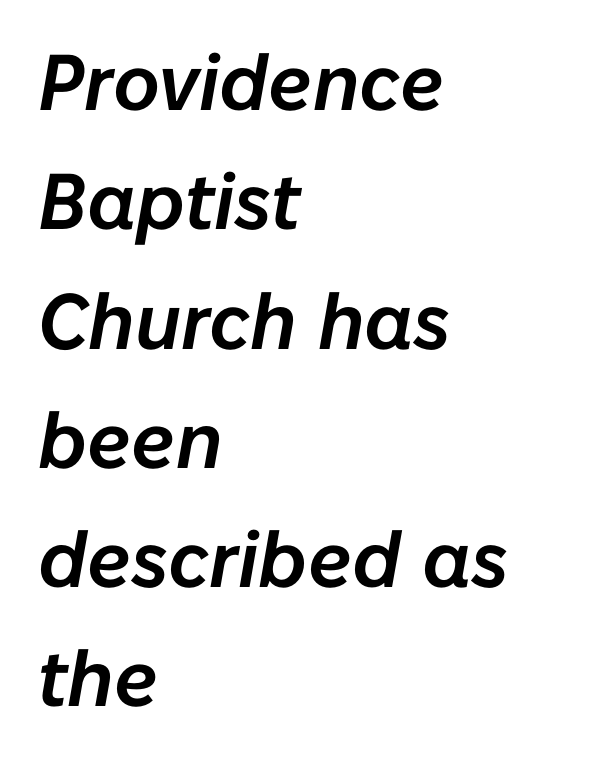
This rendering uses left alignment, leaving the right contour irregular. Every character sits at an angle, as italics do. Here the glyphs are tracked normally, forming tight word shapes. Anything drawn beneath the words? Only blank space. The passage shown is typed in a proportional face where columns would drift.
